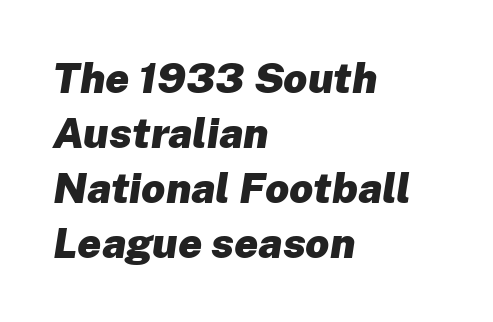
Q: Is the text bold? A: Yes.
Q: Is the text italic (slanted)? A: Yes, it leans right by about 8 degrees.
Q: Is the text underlined? A: No.
Q: How is the paragraph aligned? A: Left-aligned.
Q: Is the spacing between letters normal or unusually wide? A: Normal.
Q: Is the spacing between lines tight, normal or loose? A: Normal.
Q: Width (condensed, normal, or wide)? A: Normal.
Q: Stroke contrast? A: Low.
Q: x-height? A: Medium.
Q: Monospaced? A: No.
